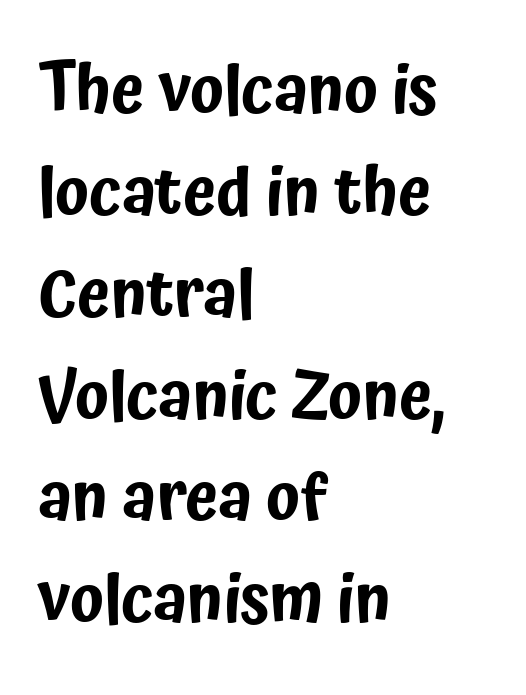
This rendering uses left alignment, leaving the right contour irregular. Upright lettering throughout. Think of a printed novel: that variable character pitch is what you see here. Unlike a traditional serif, this face leaves its strokes unadorned. Characters follow at the spacing the type designer built in.
